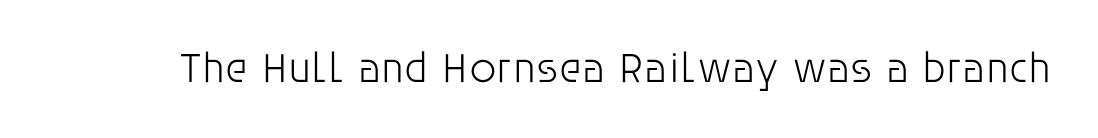
Standard letterfit; no display-style spreading of the glyphs. The area under the type is left untouched. The face looks like a standard text weight, possibly lighter. What kind of face is this? One without serifs — a sans. Here the designer chose a conventional face with non-uniform glyph widths. Unlike italic type, these characters show no tilt at all.
